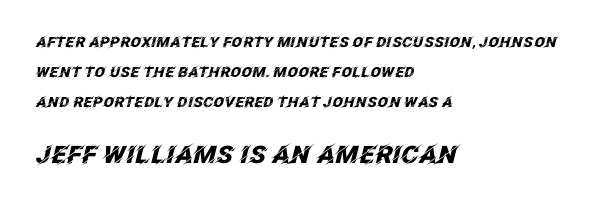
{"italic": "yes", "lean": "right", "slant_degrees": 12, "bold": "yes", "underline": "no", "align": "left", "line_spacing": "loose", "line_spacing_ratio": 2.13, "letter_spacing": "normal", "letter_spacing_em": 0.0, "larger_block": "second", "size_ratio": 1.71, "glyph_px": 24}
